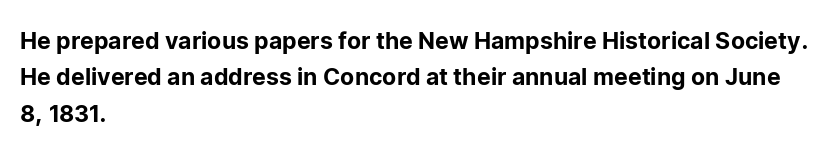
{"italic": "no", "underline": "no", "align": "left", "line_spacing": "normal", "line_spacing_ratio": 1.58, "letter_spacing": "normal", "letter_spacing_em": 0.0, "glyph_px": 23}
